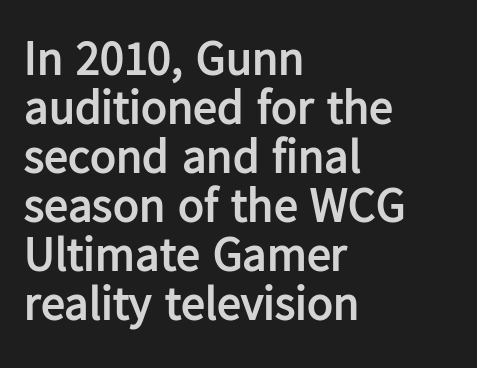
Q: Is the text bold? A: Yes.
Q: Is the text italic (slanted)? A: No, it is upright.
Q: Is the typeface a serif or a sans-serif typeface? A: Sans-serif.
Q: Is the text underlined? A: No.
Q: How is the paragraph aligned? A: Left-aligned.
Q: Is the spacing between letters normal or unusually wide? A: Normal.
Q: Is the spacing between lines tight, normal or loose? A: Tight.
Q: Width (condensed, normal, or wide)? A: Normal.
Q: Stroke contrast? A: Low.
Q: x-height? A: Medium.
Q: Monospaced? A: No.
